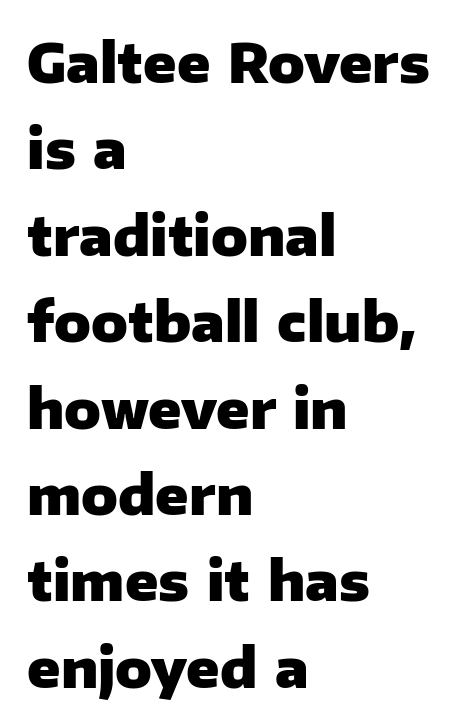
{"serif": "no", "italic": "no", "bold": "yes", "weight": "heavy", "width": "normal", "stroke_contrast": "low", "x_height": "medium", "monospaced": "no", "underline": "no", "align": "left", "line_spacing": "normal", "line_spacing_ratio": 1.6, "letter_spacing": "normal", "letter_spacing_em": 0.0, "glyph_px": 54}
